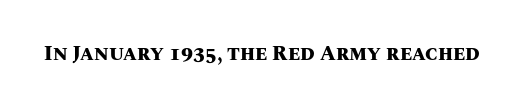
Q: Is the text bold? A: Yes.
Q: Is the text italic (slanted)? A: No, it is upright.
Q: Is the text underlined? A: No.
Q: Is the spacing between letters normal or unusually wide? A: Normal.
